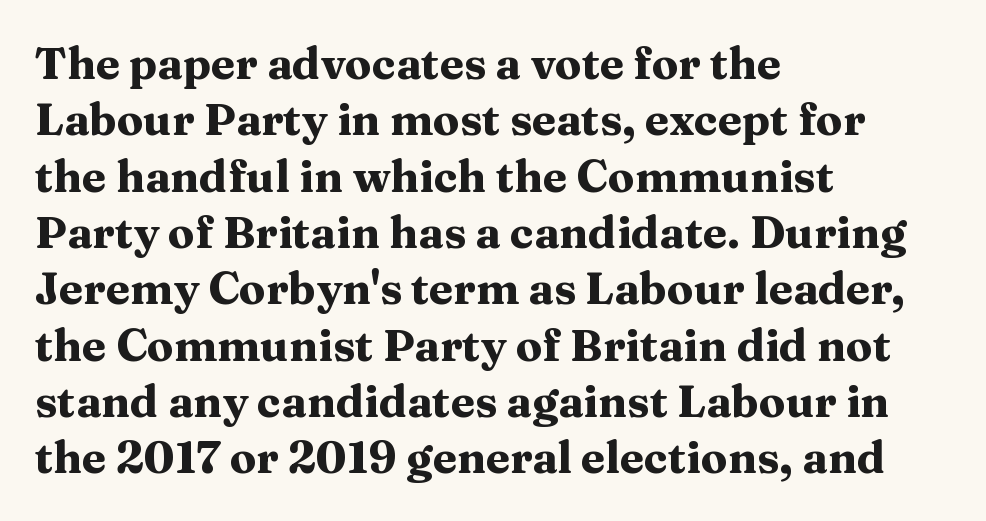
Q: Is the text bold? A: Yes.
Q: Is the text italic (slanted)? A: No, it is upright.
Q: Is the typeface a serif or a sans-serif typeface? A: Serif.
Q: Is the text underlined? A: No.
Q: How is the paragraph aligned? A: Left-aligned.
Q: Is the spacing between letters normal or unusually wide? A: Normal.
Q: Is the spacing between lines tight, normal or loose? A: Normal.
Q: Width (condensed, normal, or wide)? A: Wide.
Q: Stroke contrast? A: Medium.
Q: x-height? A: Medium.
Q: Monospaced? A: No.
